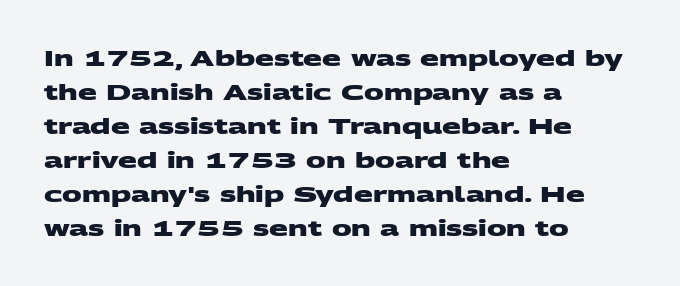
A student would call this left alignment; a typographer would say flush left, rag right. No extra tracking has been applied to these lines. The strip under each line holds only bare page. Notice how descenders clear the ascenders below comfortably — that's standard leading. As a designer I'd log this as weight 700, bold.
